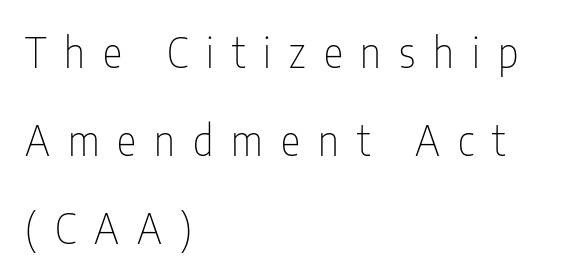
The font family rendered here belongs to the sans-serif group. The type is letterspaced generously, with wide tracking. Casual observation: everything's shoved over to the left. Is the stroke heavy? The answer is a plain regular-or-lighter. Think of a printed novel: that variable character pitch is what you see here.
